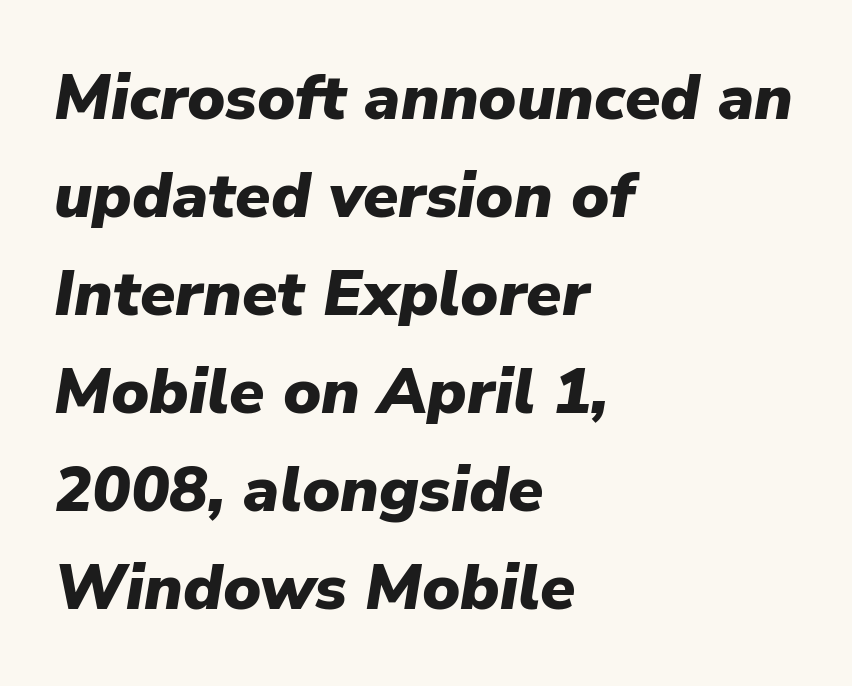
This sample uses an oblique cut, with every glyph tilted off the vertical. Leading matches the norm, producing a regular column. The font is running at its bold setting. Notice how the passage keeps a crisp vertical edge on the left only. This rendering features lettering with no underline. These lines keep a tight, regular rhythm from letter to letter.
